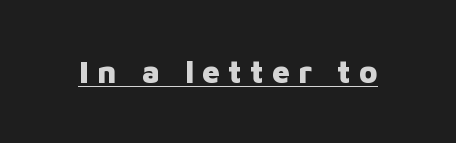
These lines are composed in type without serifs. Italic? Not at all — the glyphs are vertical. The specimen includes a rule beneath the text block's lines. Proportional: the letters do not fall into vertical columns. Typographic density is high because the face is bold. Inter-character spacing is expanded well beyond the font's built-in metrics.
